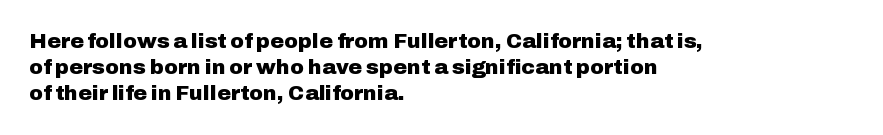
Q: Is the text bold? A: Yes.
Q: Is the text italic (slanted)? A: No, it is upright.
Q: Is the text underlined? A: No.
Q: How is the paragraph aligned? A: Left-aligned.
Q: Is the spacing between letters normal or unusually wide? A: Normal.
Q: Is the spacing between lines tight, normal or loose? A: Normal.
